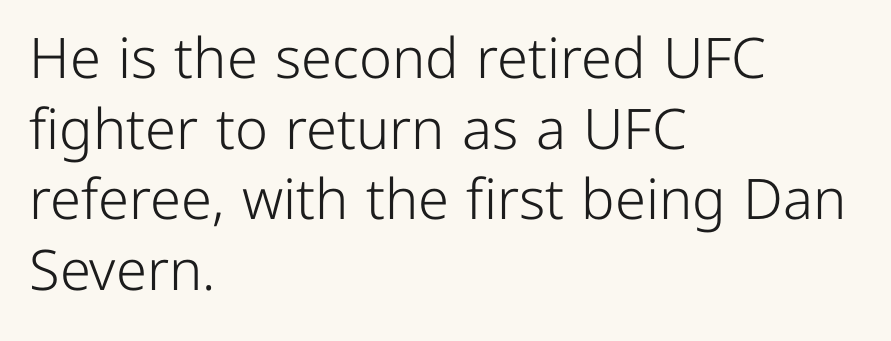
The image shows 56 px light sans-serif type, upright; set left-aligned, normal line spacing (1.26x), normal letter spacing, not underlined; low stroke contrast and a medium x-height.
